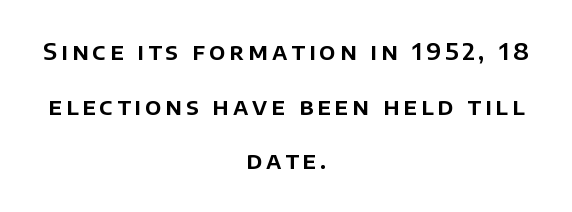
Q: Is the text italic (slanted)? A: No, it is upright.
Q: Is the text underlined? A: No.
Q: How is the paragraph aligned? A: Centered.
Q: Is the spacing between lines tight, normal or loose? A: Loose.
